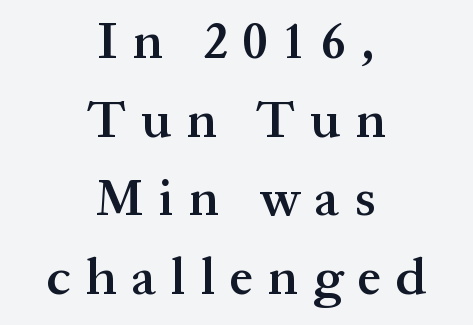
This rendering uses center alignment, leaving both contours irregular but symmetric. These lines have a slow, spaced-out rhythm from letter to letter. The sample has been set in demibold, a notch under bold. Quick note: interline space is typical. This is the regular roman posture of the typeface.
